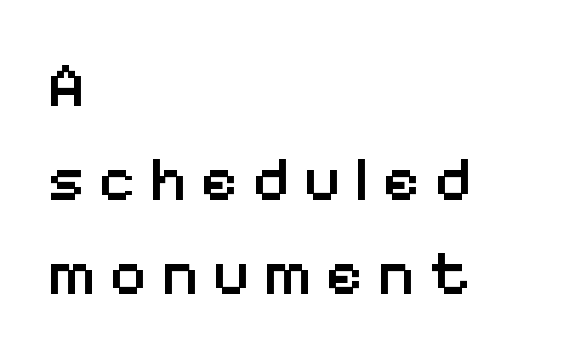
{"serif": "no", "italic": "no", "bold": "semi", "weight": "semibold", "width": "normal", "stroke_contrast": "low", "x_height": "medium", "monospaced": "no", "underline": "no", "align": "left", "line_spacing": "normal", "line_spacing_ratio": 1.49, "letter_spacing": "wide", "letter_spacing_em": 0.22, "glyph_px": 63}
